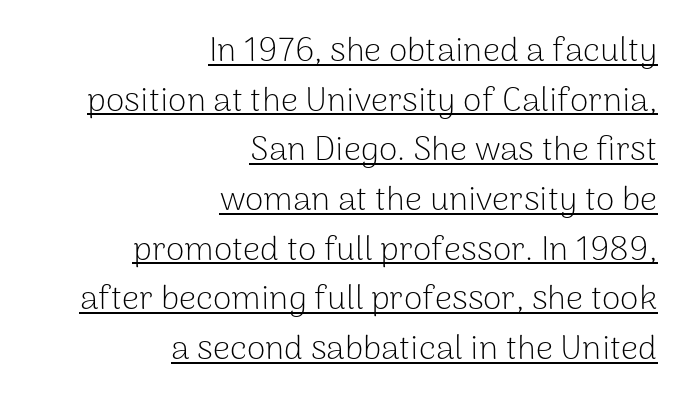
{"serif": "no", "italic": "no", "bold": "no", "weight": "light", "width": "normal", "stroke_contrast": "low", "x_height": "medium", "monospaced": "no", "underline": "yes", "align": "right", "line_spacing": "normal", "line_spacing_ratio": 1.46, "letter_spacing": "normal", "letter_spacing_em": 0.0, "glyph_px": 34}
